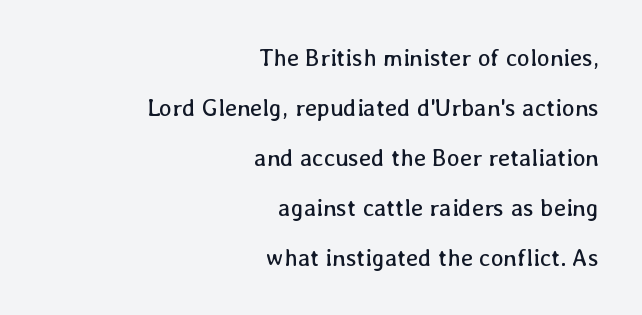
The image shows 24 px text type, upright; set right-aligned, loose line spacing (2.08x), normal letter spacing, not underlined.
